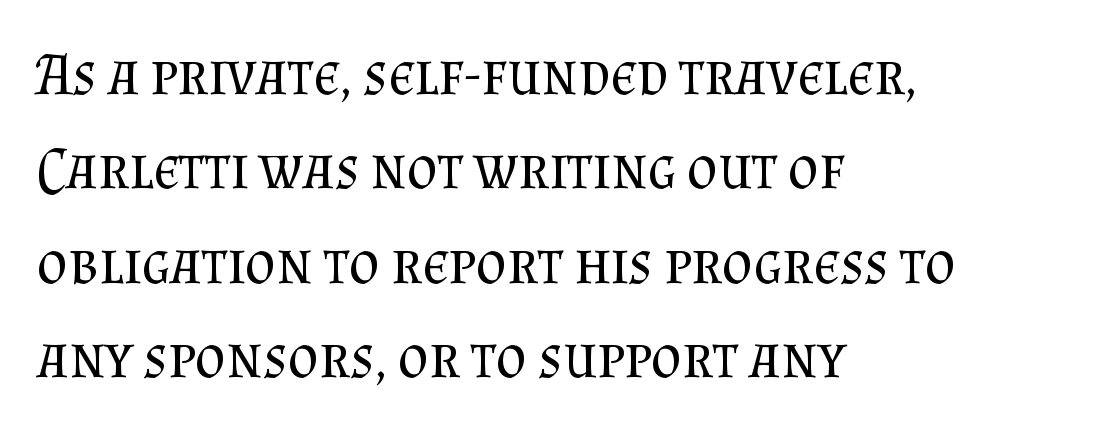
Q: Is the text bold? A: No.
Q: Is the text italic (slanted)? A: No, it is upright.
Q: Is the typeface a serif or a sans-serif typeface? A: Serif.
Q: Is the text underlined? A: No.
Q: How is the paragraph aligned? A: Left-aligned.
Q: Is the spacing between letters normal or unusually wide? A: Normal.
Q: Is the spacing between lines tight, normal or loose? A: Normal.
Q: Width (condensed, normal, or wide)? A: Normal.
Q: Stroke contrast? A: Medium.
Q: x-height? A: Small.
Q: Monospaced? A: No.
